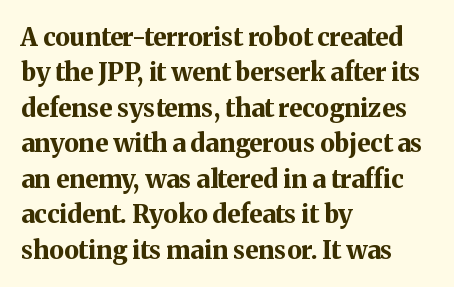
Q: Is the text bold? A: Yes.
Q: Is the text italic (slanted)? A: No, it is upright.
Q: Is the text underlined? A: No.
Q: How is the paragraph aligned? A: Left-aligned.
Q: Is the spacing between letters normal or unusually wide? A: Normal.
Q: Is the spacing between lines tight, normal or loose? A: Normal.
